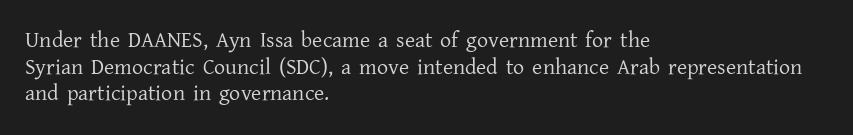
Q: Is the text bold? A: No.
Q: Is the text italic (slanted)? A: No, it is upright.
Q: Is the text underlined? A: No.
Q: How is the paragraph aligned? A: Left-aligned.
Q: Is the spacing between letters normal or unusually wide? A: Normal.
